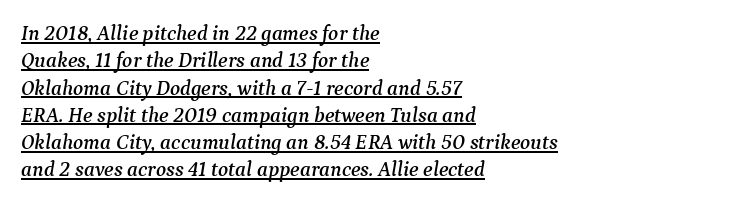
Q: Is the text italic (slanted)? A: Yes, it leans right by about 9 degrees.
Q: Is the text underlined? A: Yes.
Q: How is the paragraph aligned? A: Left-aligned.
Q: Is the spacing between letters normal or unusually wide? A: Normal.
Q: Is the spacing between lines tight, normal or loose? A: Normal.
